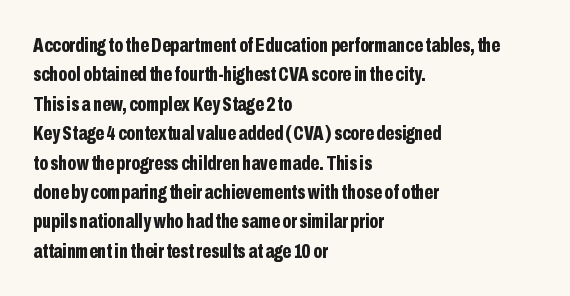
Posture: upright roman. Underlining? Definitely not there. Each line starts at the same left margin while the right side varies. Stroke thickness is high; the sample reads as a true bold. The block of text has a typical density, with ordinary space between rows.
